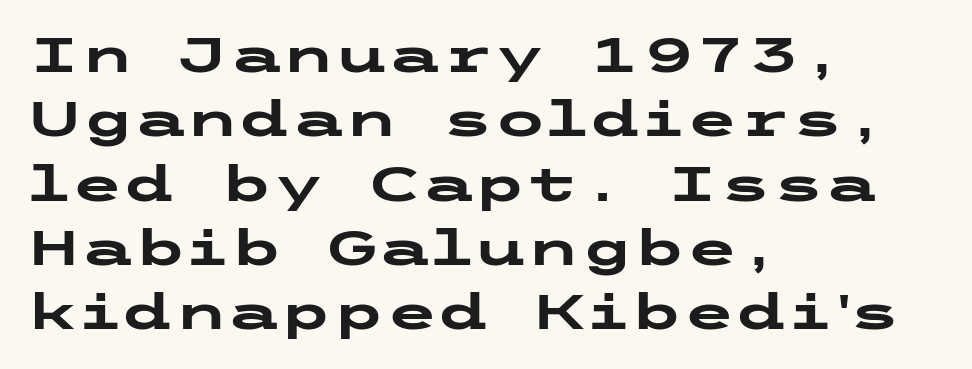
Q: Is the text bold? A: Yes.
Q: Is the text italic (slanted)? A: No, it is upright.
Q: Is the typeface a serif or a sans-serif typeface? A: Sans-serif.
Q: Is the text underlined? A: No.
Q: How is the paragraph aligned? A: Left-aligned.
Q: Is the spacing between letters normal or unusually wide? A: Normal.
Q: Is the spacing between lines tight, normal or loose? A: Normal.
Q: Width (condensed, normal, or wide)? A: Wide.
Q: Stroke contrast? A: Low.
Q: x-height? A: Medium.
